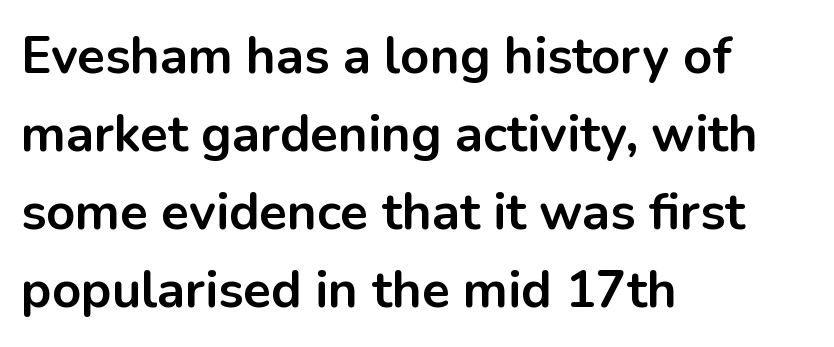
The image shows 51 px bold sans-serif type, upright; set left-aligned, normal line spacing (1.53x), normal letter spacing, not underlined; low stroke contrast and a medium x-height.
